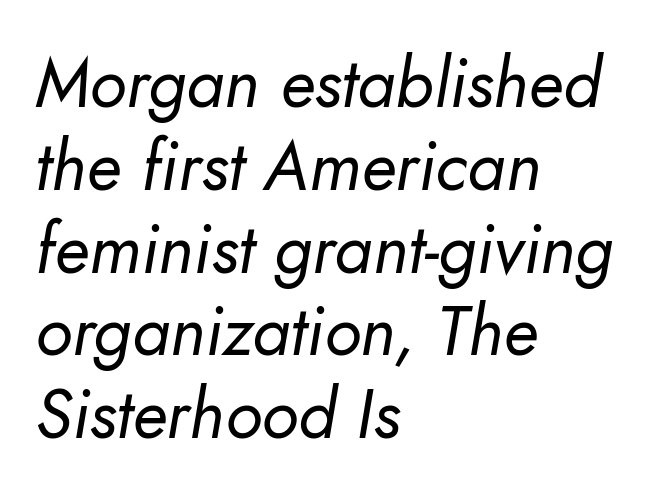
{"italic": "yes", "lean": "right", "slant_degrees": 10, "bold": "no", "weight": "regular", "width": "normal", "stroke_contrast": "low", "x_height": "small", "monospaced": "no", "underline": "no", "align": "left", "line_spacing_ratio": 1.2, "letter_spacing": "normal", "letter_spacing_em": 0.0, "glyph_px": 69}
